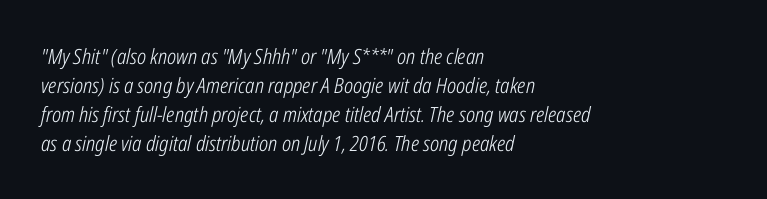
{"italic": "yes", "lean": "right", "slant_degrees": 12, "bold": "no", "underline": "no", "align": "left", "line_spacing": "normal", "line_spacing_ratio": 1.38, "letter_spacing": "normal", "letter_spacing_em": 0.0, "glyph_px": 21}
